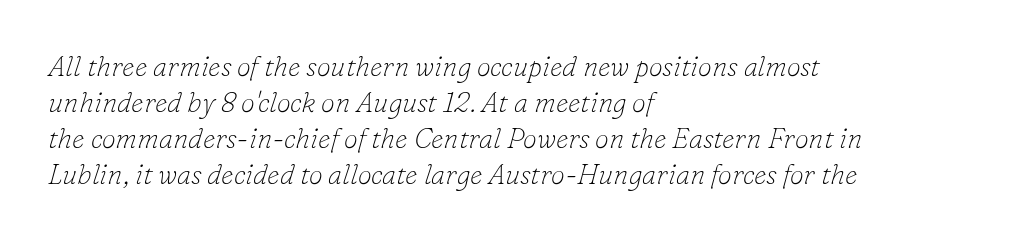
{"serif": "yes", "italic": "yes", "lean": "right", "slant_degrees": 16, "bold": "no", "weight": "thin", "width": "normal", "stroke_contrast": "low", "x_height": "small", "monospaced": "no", "underline": "no", "align": "left", "line_spacing": "normal", "line_spacing_ratio": 1.28, "letter_spacing": "normal", "letter_spacing_em": 0.0, "glyph_px": 28}
